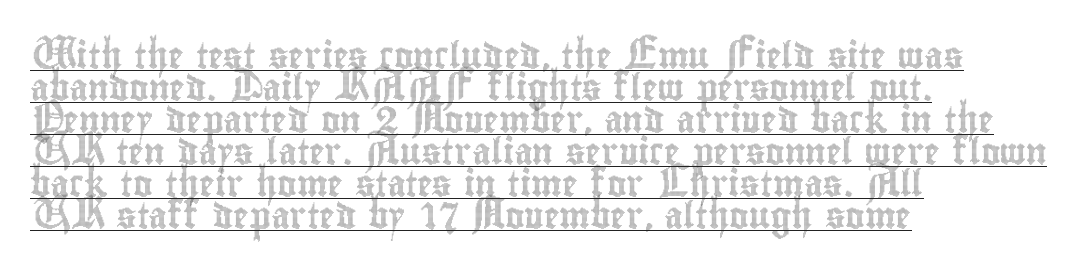
{"italic": "no", "underline": "yes", "align": "left", "line_spacing_ratio": 1.23, "letter_spacing": "normal", "letter_spacing_em": 0.0, "glyph_px": 26}
